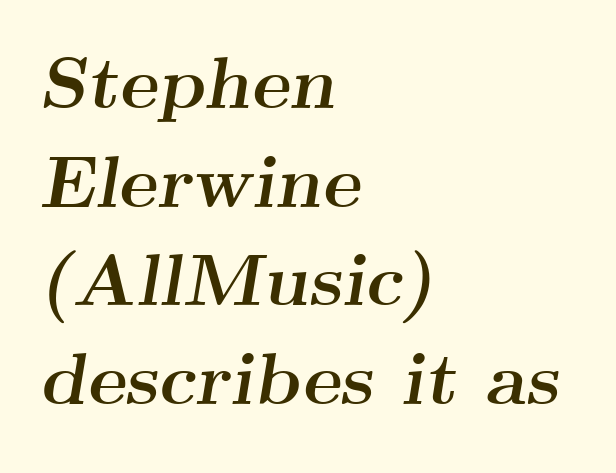
Q: Is the text bold? A: Yes.
Q: Is the text italic (slanted)? A: Yes, it leans right by about 9 degrees.
Q: Is the typeface a serif or a sans-serif typeface? A: Serif.
Q: Is the text underlined? A: No.
Q: How is the paragraph aligned? A: Left-aligned.
Q: Is the spacing between letters normal or unusually wide? A: Normal.
Q: Is the spacing between lines tight, normal or loose? A: Normal.
Q: Width (condensed, normal, or wide)? A: Wide.
Q: Stroke contrast? A: Medium.
Q: x-height? A: Small.
Q: Monospaced? A: No.
